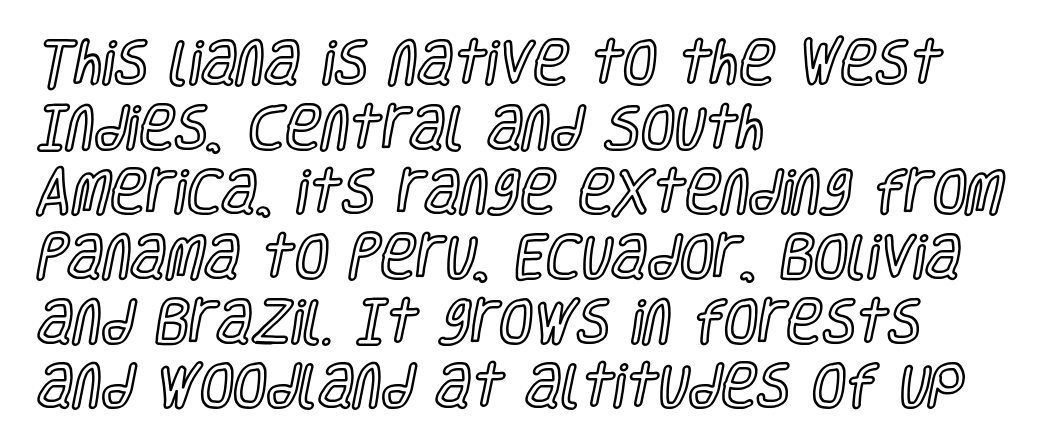
{"width": "condensed", "x_height": "large", "monospaced": "no", "underline": "no", "align": "left", "line_spacing": "normal", "line_spacing_ratio": 1.32, "letter_spacing": "normal", "letter_spacing_em": 0.0, "glyph_px": 49}
